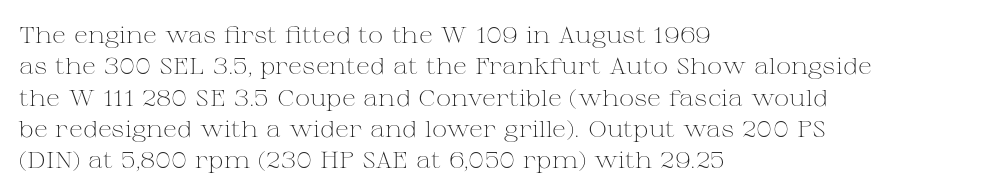
The image shows 23 px text type, upright; set left-aligned, normal line spacing (1.36x), normal letter spacing, not underlined.
